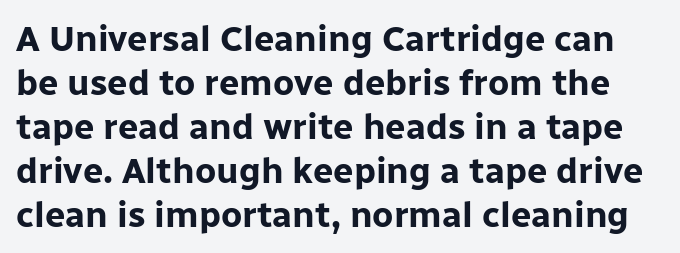
The image shows 36 px bold sans-serif type, upright; set line spacing 1.22x, normal letter spacing, not underlined; low stroke contrast and a medium x-height.
